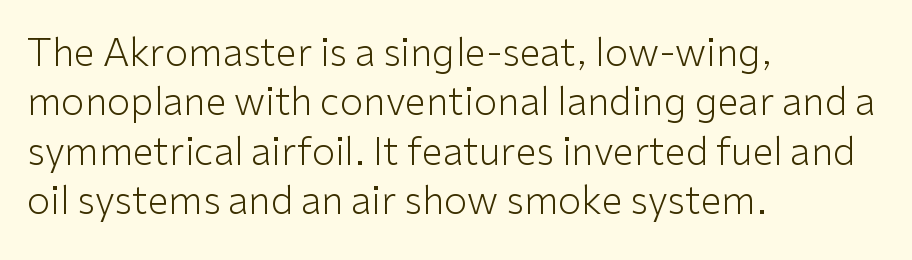
The image shows 38 px light sans-serif type, upright; set left-aligned, normal line spacing (1.3x), normal letter spacing, not underlined; low stroke contrast and a medium x-height.
